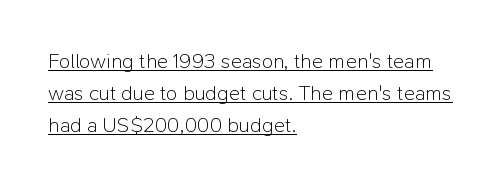
Q: Is the text bold? A: No.
Q: Is the text italic (slanted)? A: No, it is upright.
Q: Is the text underlined? A: Yes.
Q: How is the paragraph aligned? A: Left-aligned.
Q: Is the spacing between letters normal or unusually wide? A: Normal.
Q: Is the spacing between lines tight, normal or loose? A: Normal.
